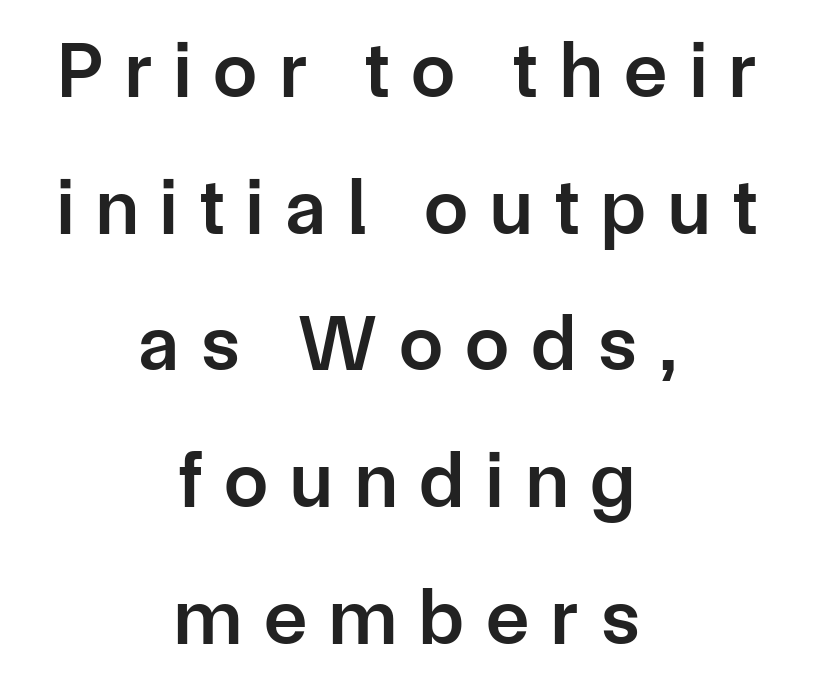
The image shows 79 px semibold sans-serif type, upright; set centered, line spacing 1.73x, unusually wide letter spacing (+0.28 em), not underlined; low stroke contrast and a medium x-height.
